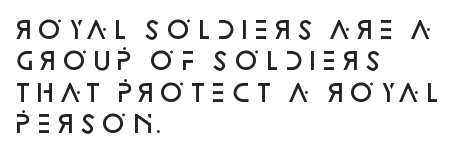
Students, this is semibold: more ink than regular, less than bold. Descender tails drop into unmarked territory. Reading down the block, your eye returns to a fixed left position each line. Do the letters lean? They stand straight. The space between consecutive lines is moderate.
